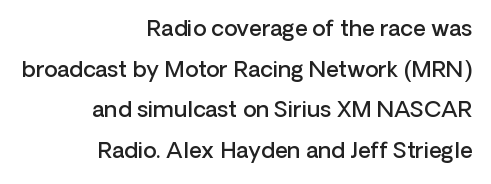
Glance below the letters and you will spot only blank space. A fair bit of extra ink — the face is semibold, not bold. Horizontally, the lines are justified to the trailing edge only. Every stem runs plumb, perpendicular to the baseline.
